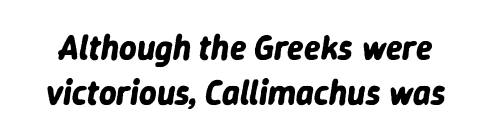
You could not count columns in this text — the font is proportionally spaced. Tall strokes in this sample are angled rather than plumb. Observe the ordinary spacing: letters are neighbours, not strangers. Chunky letters — that's bold for sure. Vertically, the passage feels balanced, rows spaced as you'd expect. The gap between lines stays unmarked.
